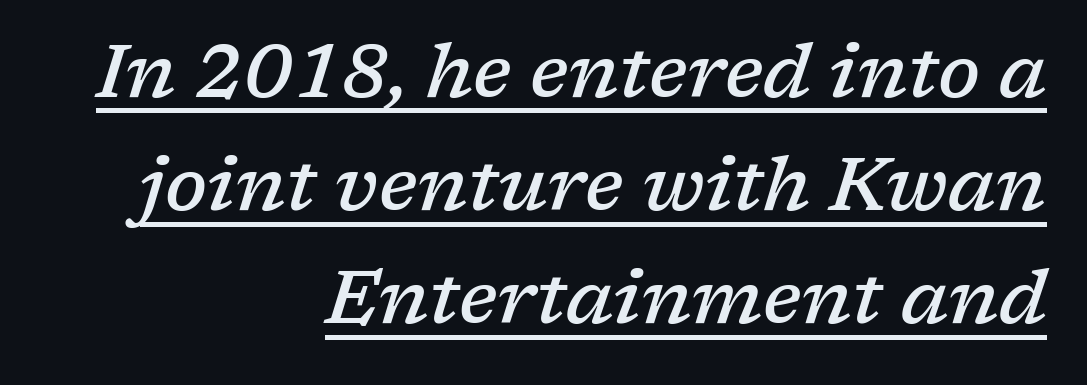
Q: Is the text bold? A: Semi-bold.
Q: Is the text italic (slanted)? A: Yes, it leans right by about 17 degrees.
Q: Is the typeface a serif or a sans-serif typeface? A: Serif.
Q: Is the text underlined? A: Yes.
Q: How is the paragraph aligned? A: Right-aligned.
Q: Is the spacing between letters normal or unusually wide? A: Normal.
Q: Is the spacing between lines tight, normal or loose? A: Normal.
Q: Width (condensed, normal, or wide)? A: Normal.
Q: Stroke contrast? A: Low.
Q: x-height? A: Medium.
Q: Monospaced? A: No.
